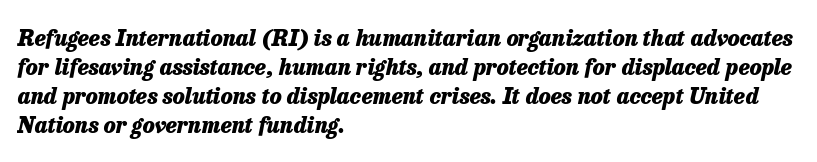
The whole block is typeset with a tilt. A dark, heavy texture on the line: the type is bold. Summary of vertical rhythm: regular, with standard interline spacing. Students, note that the glyphs here touch the page at normal intervals. Layout note: lines flush left. Clear beneath every line of the passage.
